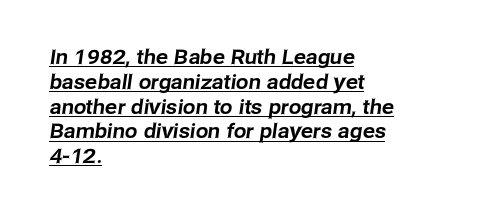
Q: Is the text underlined? A: Yes.
Q: How is the paragraph aligned? A: Left-aligned.
Q: Is the spacing between letters normal or unusually wide? A: Normal.
